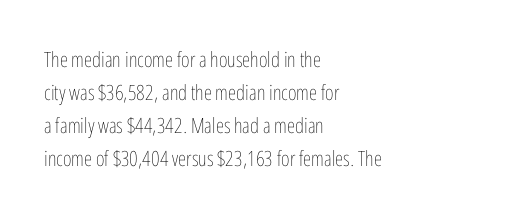
{"italic": "no", "bold": "no", "underline": "no", "align": "left", "line_spacing": "normal", "line_spacing_ratio": 1.57, "letter_spacing": "normal", "letter_spacing_em": 0.0, "glyph_px": 21}
